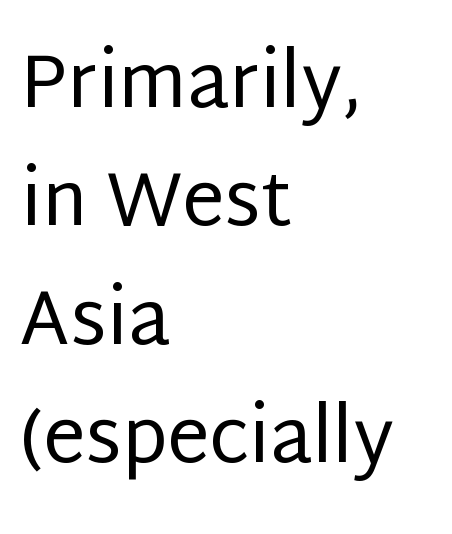
{"serif": "no", "italic": "no", "bold": "no", "weight": "regular", "width": "normal", "stroke_contrast": "low", "x_height": "large", "monospaced": "no", "underline": "no", "align": "left", "line_spacing": "normal", "line_spacing_ratio": 1.58, "letter_spacing": "normal", "letter_spacing_em": 0.0, "glyph_px": 75}
